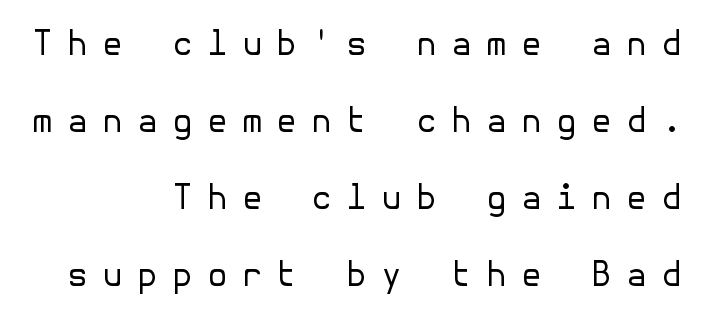
The image shows 34 px regular-weight sans-serif type, upright; set right-aligned, loose line spacing (2.26x), unusually wide letter spacing (+0.41 em), not underlined; low stroke contrast and a medium x-height.
